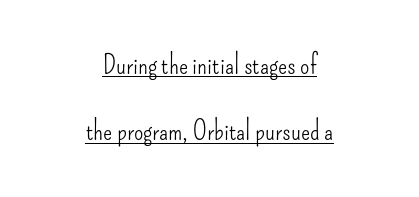
Q: Is the text bold? A: No.
Q: Is the text italic (slanted)? A: No, it is upright.
Q: Is the text underlined? A: Yes.
Q: How is the paragraph aligned? A: Centered.
Q: Is the spacing between letters normal or unusually wide? A: Normal.
Q: Is the spacing between lines tight, normal or loose? A: Loose.
